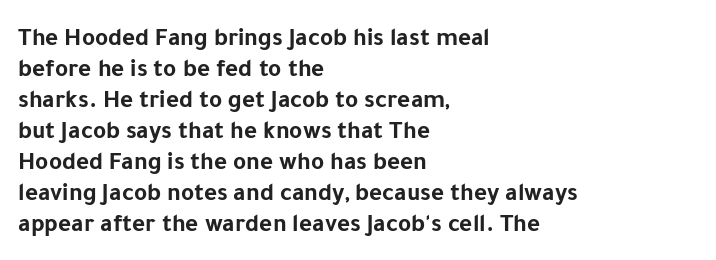
You'd pick this weight for a headline — it's a proper bold. Upright lettering throughout. Nothing unusual about the tracking: characters are spaced as the font intends. Check the space under the baseline: it is left empty.
